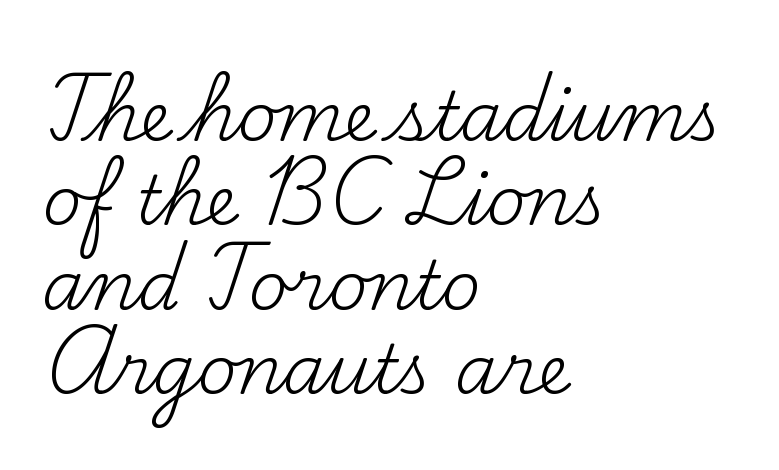
Q: Is the text bold? A: No.
Q: Is the text italic (slanted)? A: Yes.
Q: Is the typeface a serif or a sans-serif typeface? A: Serif.
Q: Is the text underlined? A: No.
Q: How is the paragraph aligned? A: Left-aligned.
Q: Is the spacing between letters normal or unusually wide? A: Normal.
Q: Width (condensed, normal, or wide)? A: Normal.
Q: Stroke contrast? A: Medium.
Q: x-height? A: Small.
Q: Monospaced? A: No.
